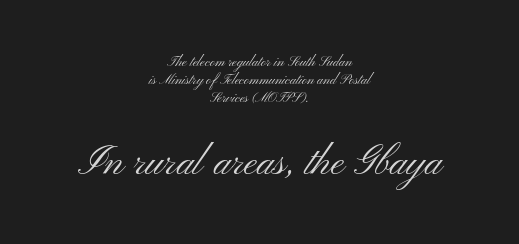
The letters carry no serifs — their stems end cleanly without finishing strokes. The typesetter chose a symmetrical, centered arrangement here. Stroke mass is kept to a normal reading level or below. Students, observe: this is what conventionally led text looks like. Size hierarchy here favors the trailing block over the leading one.
